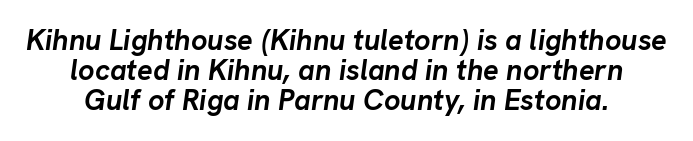
The image shows 29 px semibold type, italic (leaning right); set centered, tight line spacing (1.04x), normal letter spacing, not underlined; low stroke contrast and a medium x-height.
